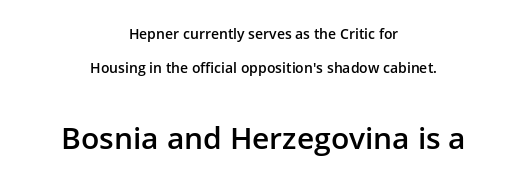
Q: Is the text bold? A: Semi-bold.
Q: Is the text italic (slanted)? A: No, it is upright.
Q: Is the typeface a serif or a sans-serif typeface? A: Sans-serif.
Q: Is the text underlined? A: No.
Q: How is the paragraph aligned? A: Centered.
Q: Is the spacing between letters normal or unusually wide? A: Normal.
Q: Is the spacing between lines tight, normal or loose? A: Loose.
Q: Which block of text is set in a larger size, the first (top) or the second (bottom)? A: The second (bottom) one.
Q: Width (condensed, normal, or wide)? A: Normal.
Q: Stroke contrast? A: Low.
Q: x-height? A: Medium.
Q: Monospaced? A: No.
